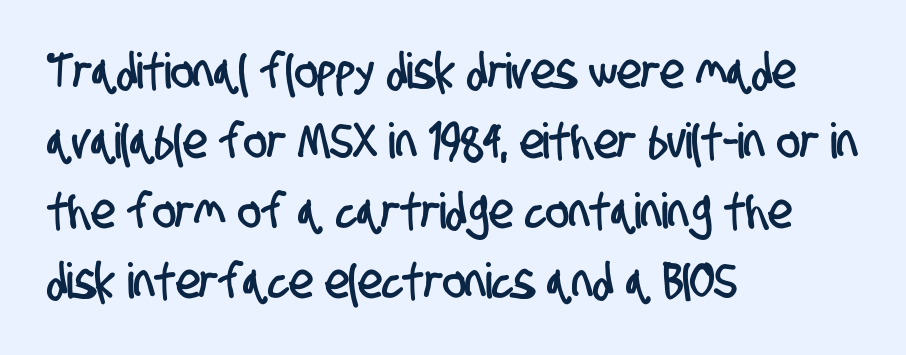
The image shows 49 px condensed sans-serif type; set left-aligned, normal line spacing (1.43x), normal letter spacing, not underlined; low stroke contrast and a large x-height.
